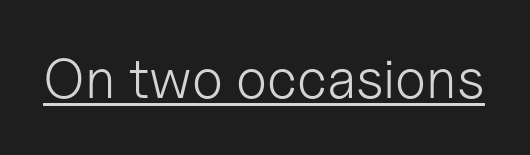
Q: Is the text bold? A: No.
Q: Is the text italic (slanted)? A: No, it is upright.
Q: Is the typeface a serif or a sans-serif typeface? A: Sans-serif.
Q: Is the text underlined? A: Yes.
Q: Is the spacing between letters normal or unusually wide? A: Normal.
Q: Width (condensed, normal, or wide)? A: Normal.
Q: Stroke contrast? A: Low.
Q: x-height? A: Medium.
Q: Monospaced? A: No.
